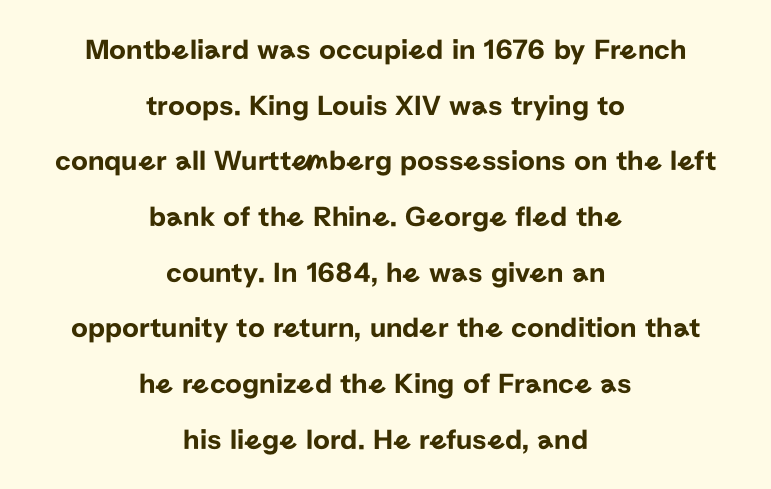
There is no visible air inserted between adjacent glyphs. Is the block centered? Yes — each line is placed symmetrically about the middle. The characters display no serif detailing; their extremities are plain. The foot of each line stays bare and open. Varying glyph widths throughout — classic text-font behaviour. In terms of posture, this sample is upright.
